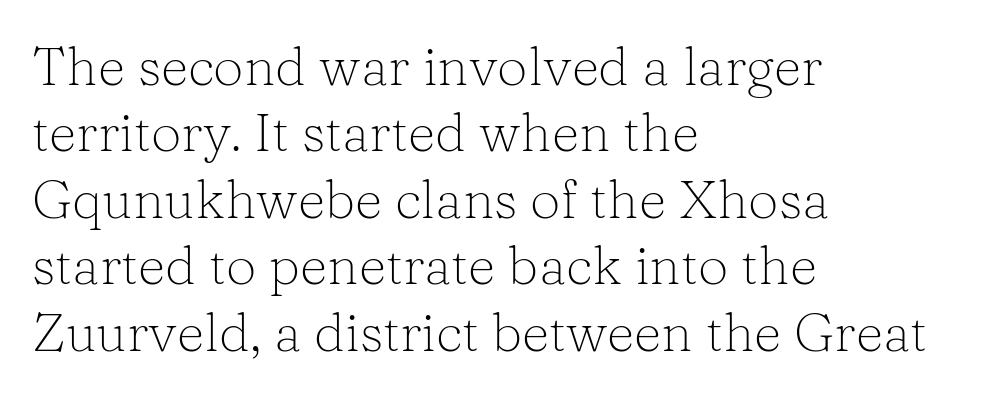
The image shows 54 px light serif type, upright; set left-aligned, line spacing 1.23x, normal letter spacing, not underlined; low stroke contrast and a medium x-height.
